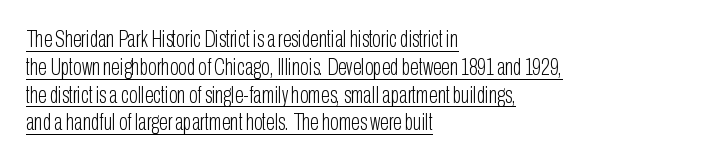
{"italic": "no", "bold": "no", "underline": "yes", "align": "left", "line_spacing_ratio": 1.21, "letter_spacing": "normal", "letter_spacing_em": 0.0, "glyph_px": 23}
